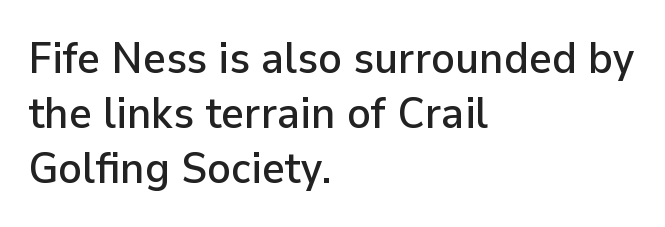
The image shows 44 px sans-serif type, upright; set left-aligned, normal line spacing (1.25x), normal letter spacing, not underlined; low stroke contrast and a medium x-height.
